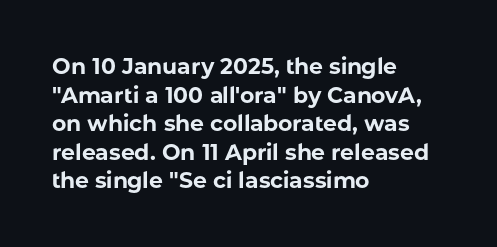
Teacher's note: observe the even left margin — that is flush-left alignment. You can tell it's not italic because the verticals are truly vertical. Words float on clear page, feet unadorned. The letterforms sit shoulder to shoulder at normal distance.
